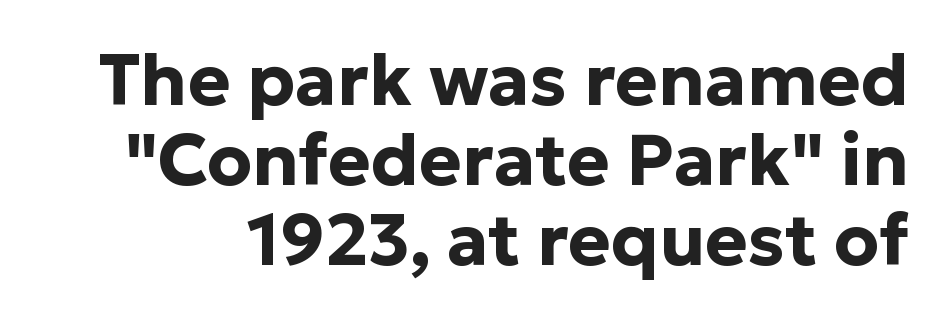
This rendering employs a face without finishing strokes, i.e., a sans-serif. Vertically, the passage feels compressed, each row crowding the next. The baseline area is clear. Varying glyph widths throughout — classic text-font behaviour. Typesetter's note: full bold, strokes at maximum text heaviness.
